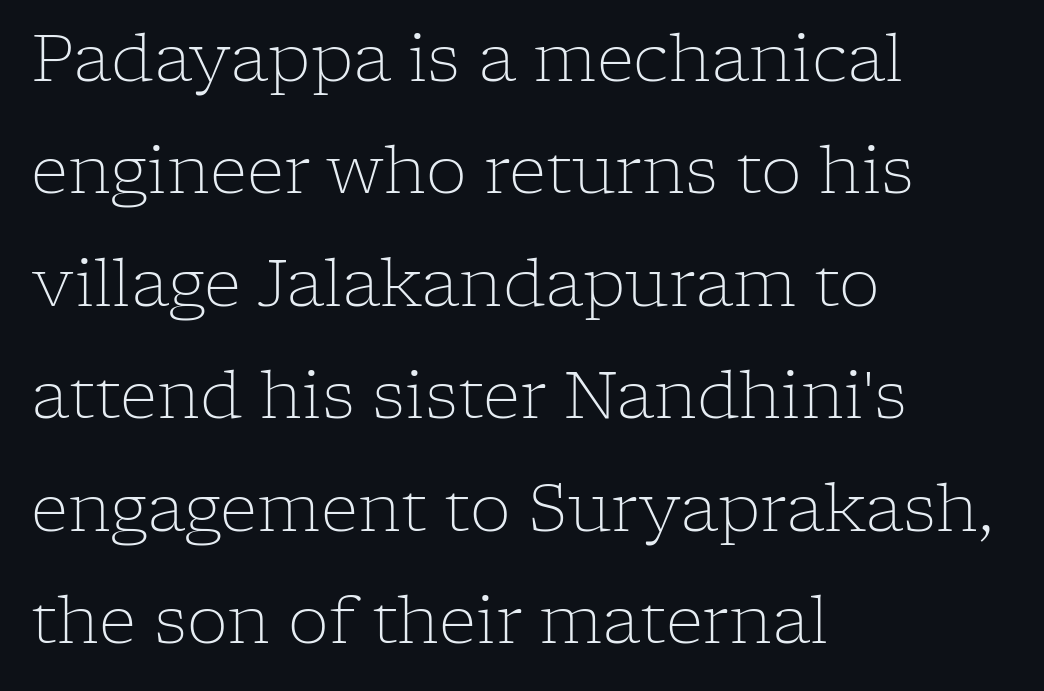
The image shows 65 px light serif type, upright; set left-aligned, line spacing 1.73x, normal letter spacing, not underlined; low stroke contrast and a medium x-height.
